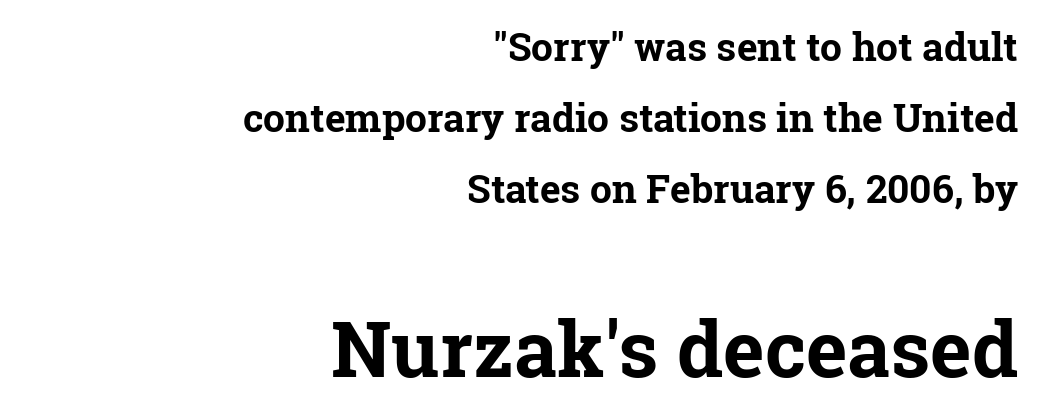
The image shows 78 px bold serif type, upright; set right-aligned, line spacing 1.82x, normal letter spacing, not underlined; the second (bottom) block is 2.0x larger; low stroke contrast and a medium x-height.
